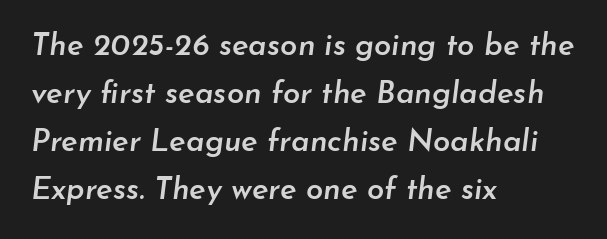
Q: Is the text bold? A: Semi-bold.
Q: Is the text italic (slanted)? A: Yes, it leans right by about 7 degrees.
Q: Is the text underlined? A: No.
Q: How is the paragraph aligned? A: Left-aligned.
Q: Is the spacing between letters normal or unusually wide? A: Normal.
Q: Is the spacing between lines tight, normal or loose? A: Normal.
Q: Width (condensed, normal, or wide)? A: Normal.
Q: Stroke contrast? A: Low.
Q: x-height? A: Small.
Q: Monospaced? A: No.
